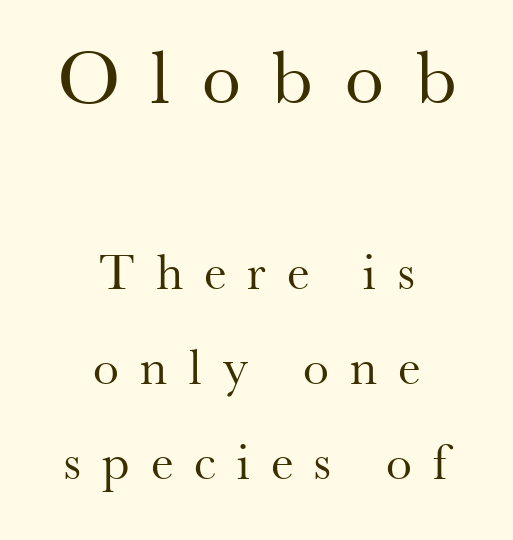
{"serif": "yes", "italic": "no", "bold": "no", "weight": "regular", "width": "normal", "stroke_contrast": "medium", "x_height": "small", "monospaced": "no", "underline": "no", "align": "center", "line_spacing_ratio": 1.83, "letter_spacing": "wide", "letter_spacing_em": 0.41, "larger_block": "first", "size_ratio": 1.5, "glyph_px": 78}
